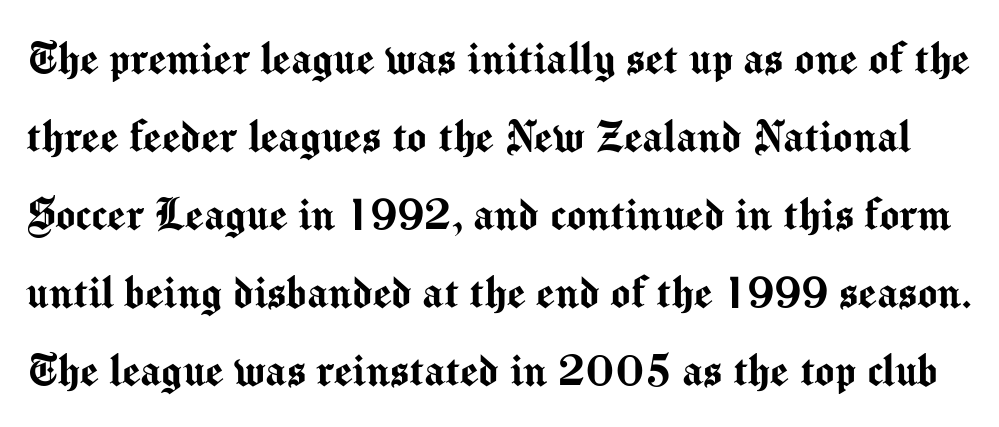
The image shows 52 px sans-serif type, upright; set normal line spacing (1.5x), normal letter spacing, not underlined; medium stroke contrast and a medium x-height.
